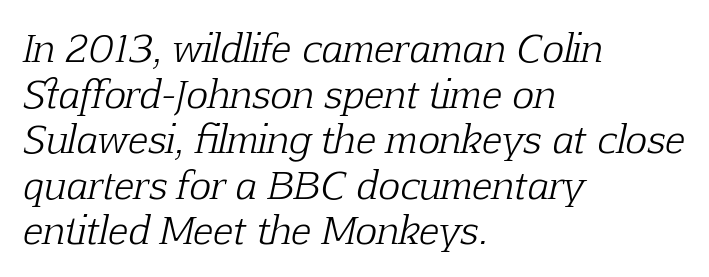
{"serif": "yes", "italic": "yes", "lean": "right", "slant_degrees": 12, "bold": "no", "weight": "light", "width": "normal", "stroke_contrast": "low", "x_height": "medium", "monospaced": "no", "underline": "no", "align": "left", "line_spacing_ratio": 1.23, "letter_spacing": "normal", "letter_spacing_em": 0.0, "glyph_px": 37}
